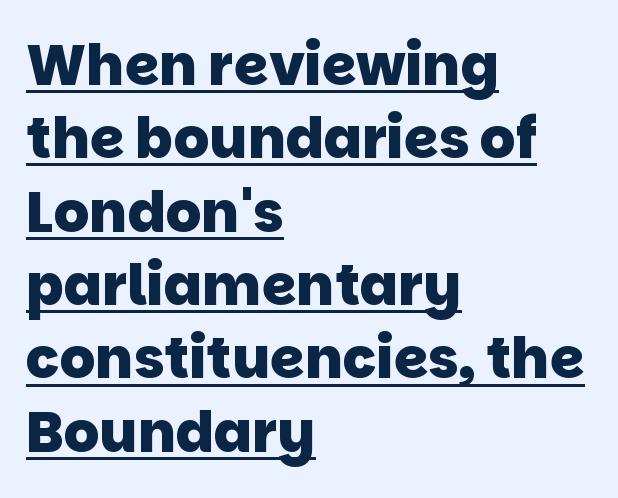
The image shows 56 px heavy sans-serif type; set left-aligned, normal line spacing (1.31x), normal letter spacing, underlined; low stroke contrast and a large x-height.
